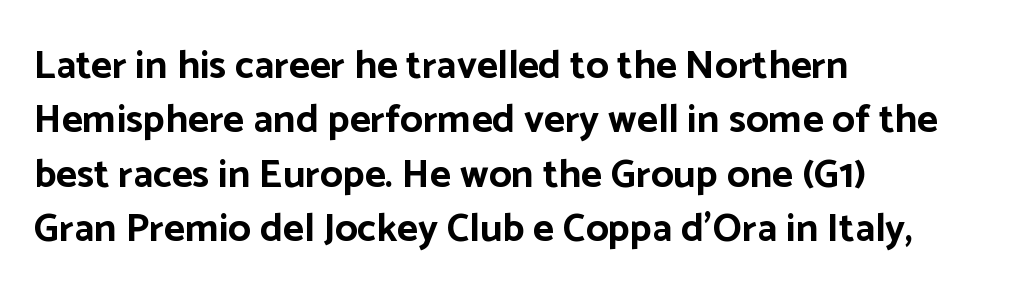
The image shows 40 px bold sans-serif type, upright; set left-aligned, normal line spacing (1.36x), normal letter spacing, not underlined; low stroke contrast and a medium x-height.
